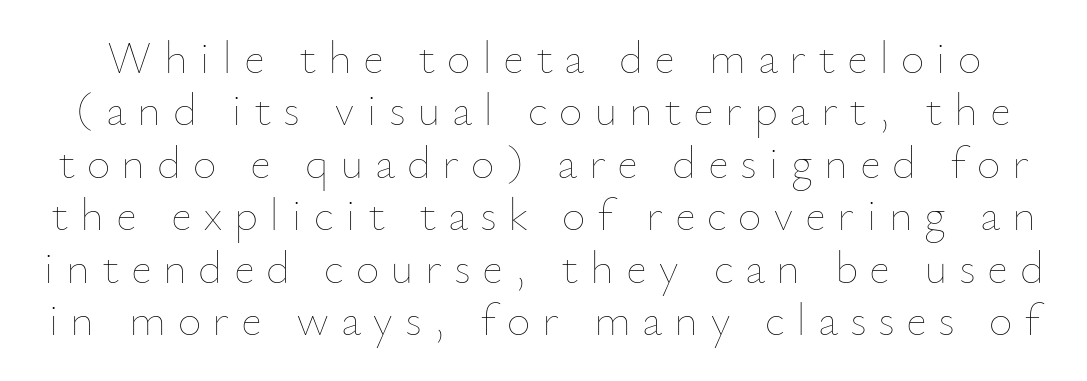
{"italic": "no", "bold": "no", "weight": "thin", "width": "normal", "stroke_contrast": "low", "x_height": "small", "monospaced": "no", "underline": "no", "line_spacing": "tight", "line_spacing_ratio": 1.14, "letter_spacing": "wide", "letter_spacing_em": 0.25, "glyph_px": 46}
